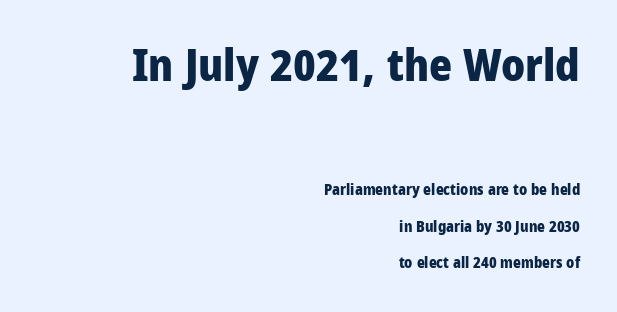
Q: Is the text bold? A: Yes.
Q: Is the text italic (slanted)? A: No, it is upright.
Q: Is the typeface a serif or a sans-serif typeface? A: Sans-serif.
Q: Is the text underlined? A: No.
Q: How is the paragraph aligned? A: Right-aligned.
Q: Is the spacing between letters normal or unusually wide? A: Normal.
Q: Is the spacing between lines tight, normal or loose? A: Loose.
Q: Which block of text is set in a larger size, the first (top) or the second (bottom)? A: The first (top) one.
Q: Width (condensed, normal, or wide)? A: Condensed.
Q: Stroke contrast? A: Low.
Q: x-height? A: Large.
Q: Monospaced? A: No.
